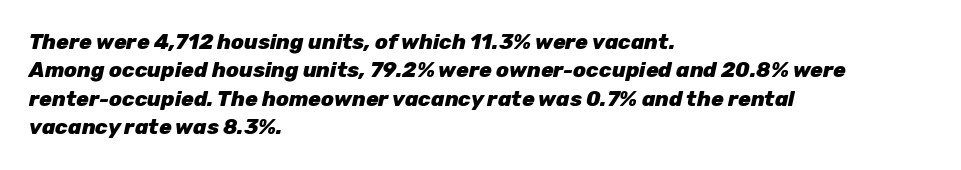
The face used here has a pronounced slope to its letters. The horizontal fit of the characters is conventional and even. A full-strength bold gives these letters their thick strokes. The compositor pushed each line to the left boundary. Descender tails drop into unmarked territory.
